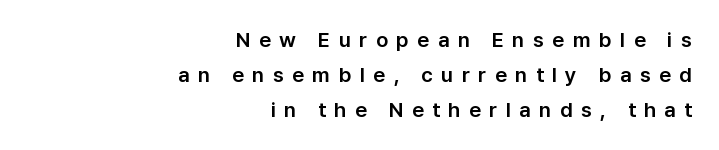
Q: Is the text italic (slanted)? A: No, it is upright.
Q: Is the text underlined? A: No.
Q: How is the paragraph aligned? A: Right-aligned.
Q: Is the spacing between letters normal or unusually wide? A: Unusually wide.
Q: Is the spacing between lines tight, normal or loose? A: Normal.
